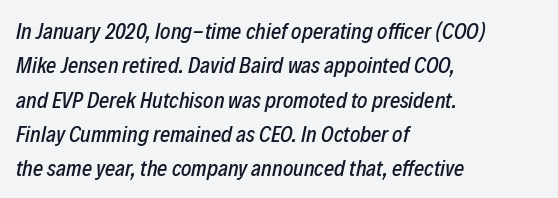
The image shows 22 px text type, italic (leaning right); set left-aligned, normal line spacing (1.56x), normal letter spacing, not underlined.
